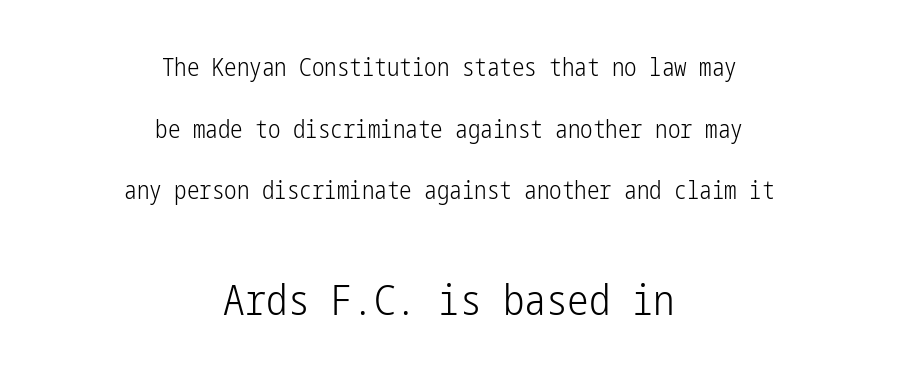
The image shows 43 px light, condensed sans-serif type, upright; set centered, loose line spacing (2.47x), normal letter spacing, not underlined; the second (bottom) block is 1.72x larger; low stroke contrast and a medium x-height.
